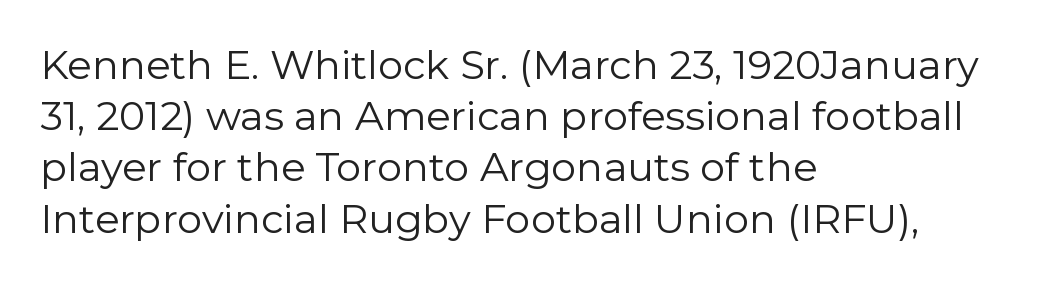
The image shows 40 px regular-weight sans-serif type, upright; set left-aligned, normal line spacing (1.28x), normal letter spacing, not underlined; low stroke contrast and a medium x-height.
